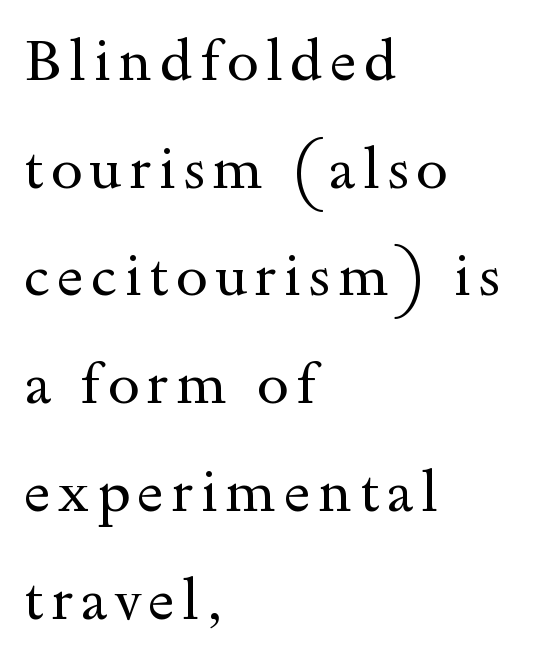
Nope, not italic — everything's standing straight. Layout note: lines flush left. The letters carry serifs — small finishing strokes at the ends of their stems. Varying glyph widths throughout — classic text-font behaviour.
